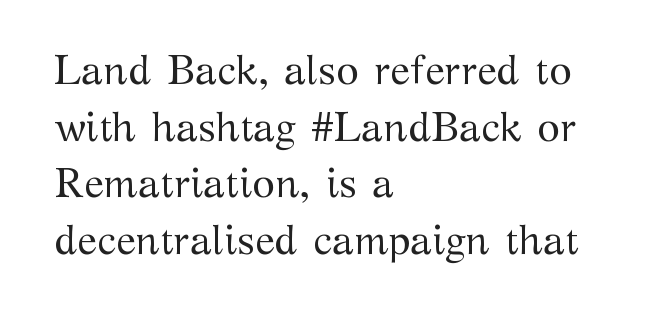
The image shows 41 px regular-weight serif type, upright; set left-aligned, normal line spacing (1.38x), normal letter spacing, not underlined; medium stroke contrast and a medium x-height.
